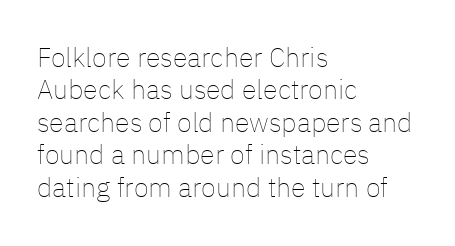
The font is comparable to plain body text, perhaps lighter. Line starts are locked; line ends wander. Nothing unusual about the tracking: characters are spaced as the font intends. The type sits square on the baseline with zero lean. Rule under the text: the space is simply empty.
